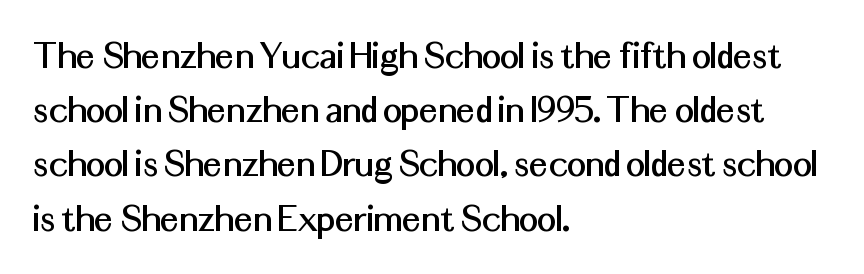
The image shows 42 px sans-serif type, upright; set left-aligned, normal line spacing (1.29x), normal letter spacing, not underlined; medium stroke contrast and a medium x-height.
